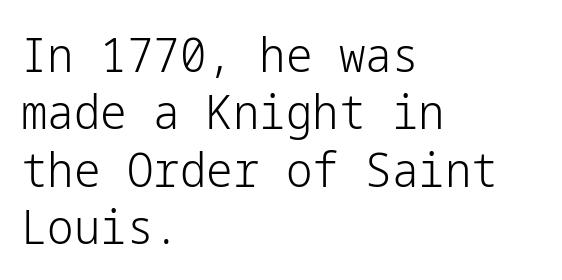
Plain, unruled lines of type. You could call the tracking neutral — neither tight nor loose. Heft: none added — not bold. The text block is weighted toward the left margin, trailing off unevenly rightward. Are there feet on the stems? There aren't — it's a sans.
